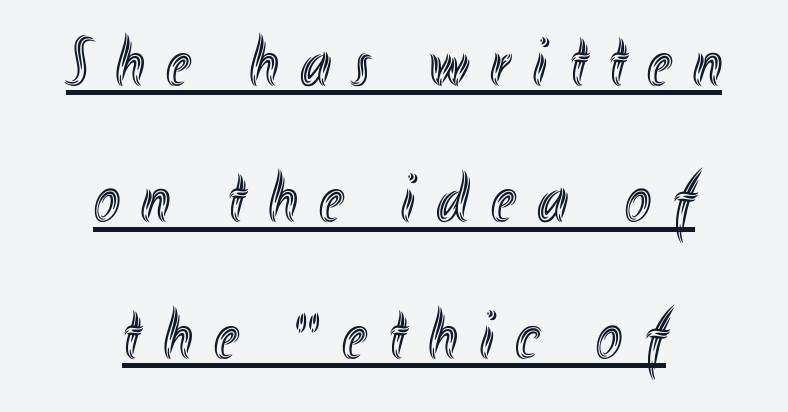
{"width": "condensed", "x_height": "small", "monospaced": "no", "underline": "yes", "align": "center", "line_spacing": "loose", "line_spacing_ratio": 1.95, "letter_spacing": "wide", "letter_spacing_em": 0.31, "glyph_px": 70}
